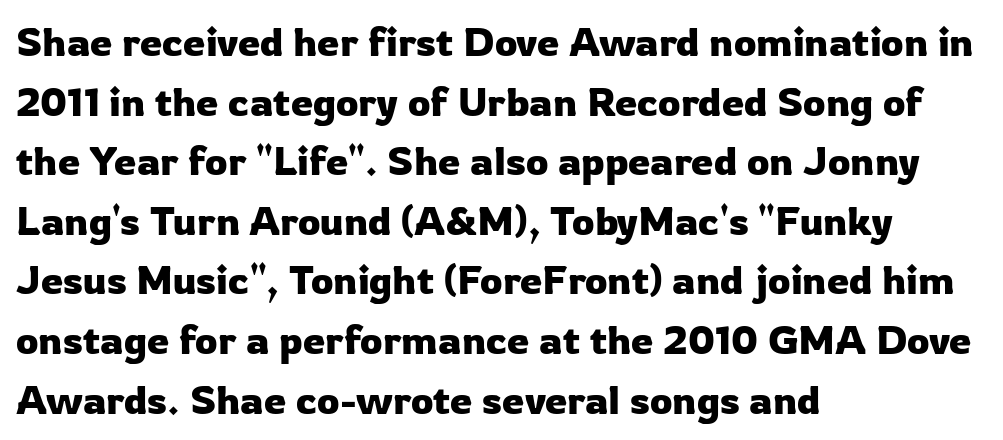
The image shows 40 px sans-serif type, upright; set left-aligned, normal line spacing (1.49x), normal letter spacing, not underlined; low stroke contrast and a medium x-height.
